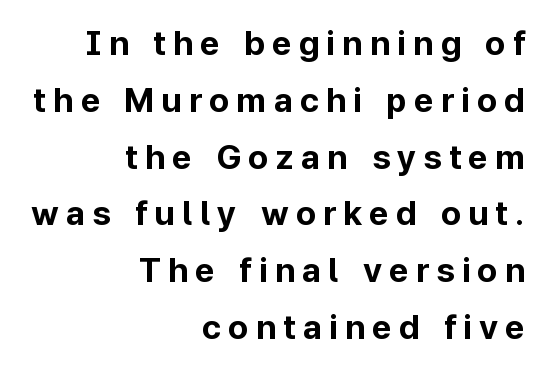
Q: Is the text bold? A: Yes.
Q: Is the text italic (slanted)? A: No, it is upright.
Q: Is the typeface a serif or a sans-serif typeface? A: Sans-serif.
Q: Is the text underlined? A: No.
Q: How is the paragraph aligned? A: Right-aligned.
Q: Is the spacing between letters normal or unusually wide? A: Unusually wide.
Q: Is the spacing between lines tight, normal or loose? A: Normal.
Q: Width (condensed, normal, or wide)? A: Normal.
Q: Stroke contrast? A: Low.
Q: x-height? A: Medium.
Q: Monospaced? A: No.
